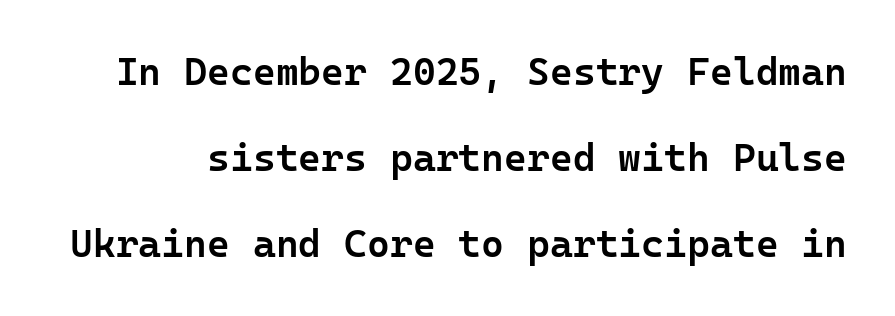
Nobody drew a line under any word here. The font's upright variant was chosen for this text. Nobody touched the tracking dial on this one. The font is running at a semibold setting, under full bold.
